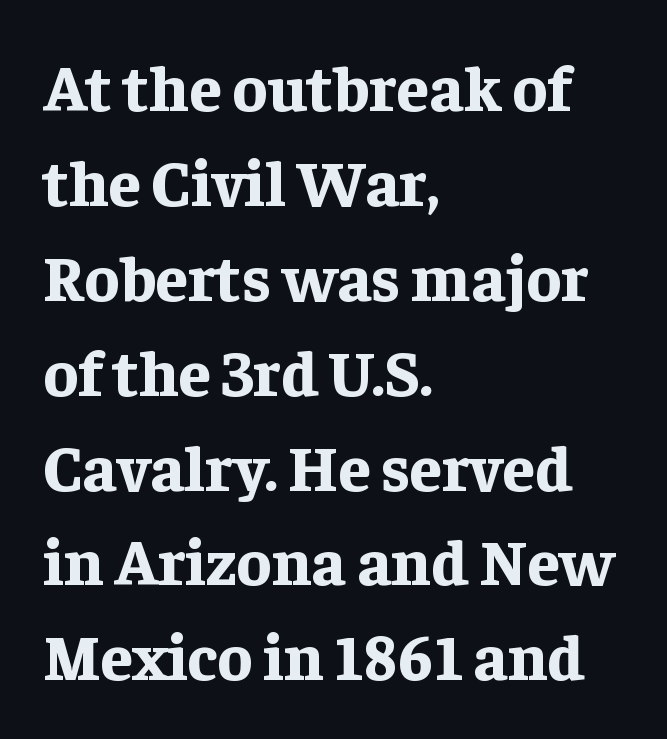
Regarding serifs, this sample has them. A typesetter would mark this as roman, not italic. Each row of text sits above clean, open space. The font is running at its bold setting. Is the letter spacing exaggerated? No — it looks like the ordinary default.
